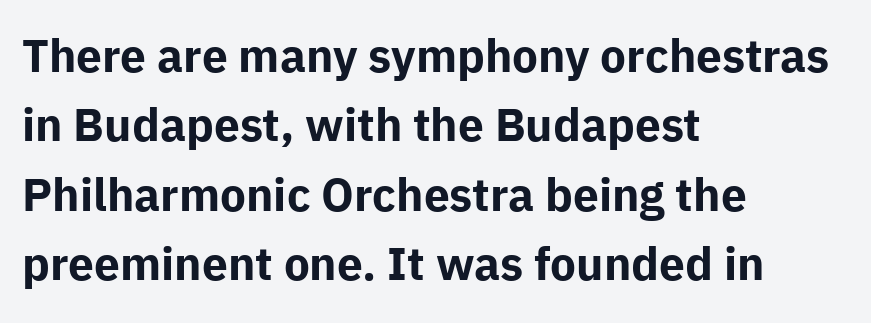
The image shows 46 px bold sans-serif type, upright; set left-aligned, normal line spacing (1.51x), normal letter spacing, not underlined; low stroke contrast and a medium x-height.
